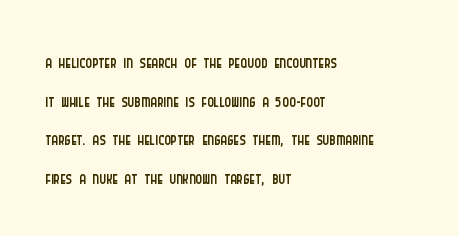
{"italic": "no", "bold": "no", "underline": "no", "align": "left", "line_spacing": "normal", "line_spacing_ratio": 1.55, "letter_spacing": "normal", "letter_spacing_em": 0.0, "glyph_px": 25}
